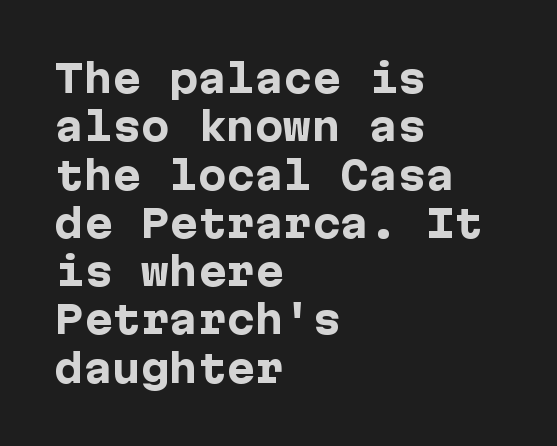
Q: Is the text bold? A: Yes.
Q: Is the text italic (slanted)? A: No, it is upright.
Q: Is the typeface a serif or a sans-serif typeface? A: Sans-serif.
Q: Is the text underlined? A: No.
Q: How is the paragraph aligned? A: Left-aligned.
Q: Is the spacing between letters normal or unusually wide? A: Normal.
Q: Is the spacing between lines tight, normal or loose? A: Normal.
Q: Width (condensed, normal, or wide)? A: Normal.
Q: Stroke contrast? A: Low.
Q: x-height? A: Medium.
